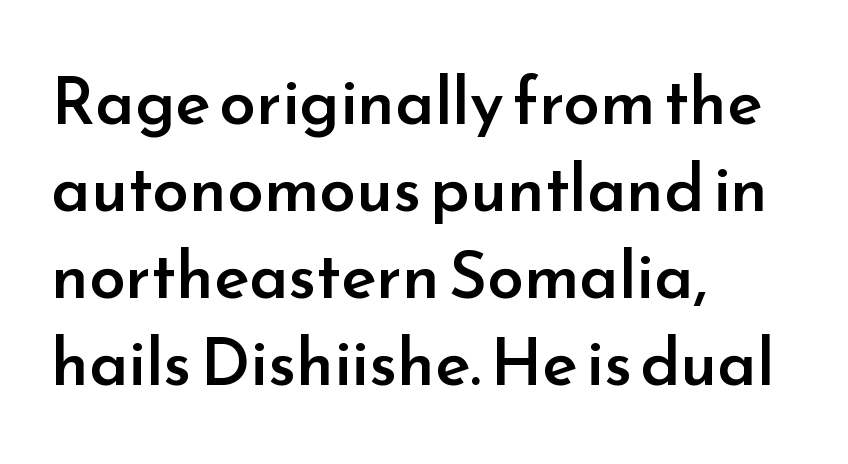
Examine the stroke ends and you'll find no serifs. The specimen reads as upright at a glance. Here the designer chose a conventional face with non-uniform glyph widths. Successive baselines arrive at the customary interval.
